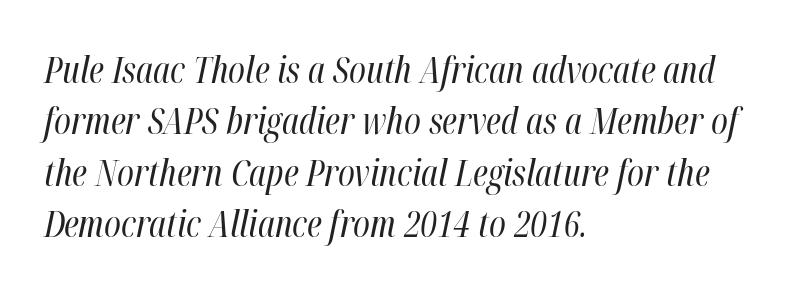
Q: Is the text bold? A: No.
Q: Is the text italic (slanted)? A: Yes, it leans right by about 12 degrees.
Q: Is the text underlined? A: No.
Q: How is the paragraph aligned? A: Left-aligned.
Q: Is the spacing between letters normal or unusually wide? A: Normal.
Q: Is the spacing between lines tight, normal or loose? A: Normal.
Q: Width (condensed, normal, or wide)? A: Condensed.
Q: Stroke contrast? A: High.
Q: x-height? A: Medium.
Q: Monospaced? A: No.
